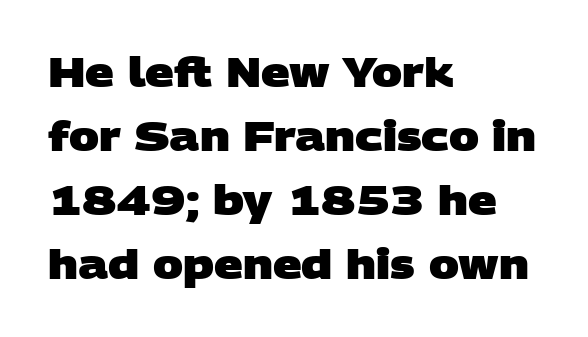
Line beginnings align vertically; line endings do not. Heft: maximum for text — a bold. Descender tails drop into unmarked territory. Default kerning and tracking; the words read as compact shapes.
